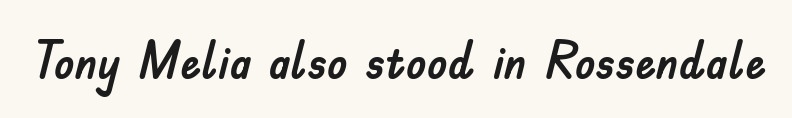
The image shows 52 px sans-serif type; set normal letter spacing, not underlined; low stroke contrast and a small x-height.
